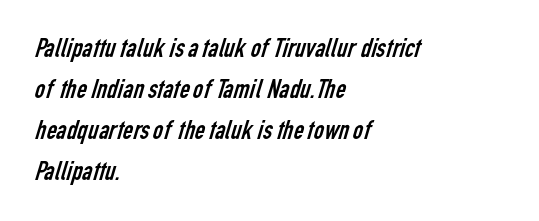
Q: Is the text bold? A: No.
Q: Is the typeface a serif or a sans-serif typeface? A: Sans-serif.
Q: Is the text underlined? A: No.
Q: How is the paragraph aligned? A: Left-aligned.
Q: Is the spacing between letters normal or unusually wide? A: Normal.
Q: Is the spacing between lines tight, normal or loose? A: Normal.
Q: Width (condensed, normal, or wide)? A: Condensed.
Q: Stroke contrast? A: Low.
Q: x-height? A: Medium.
Q: Monospaced? A: No.
